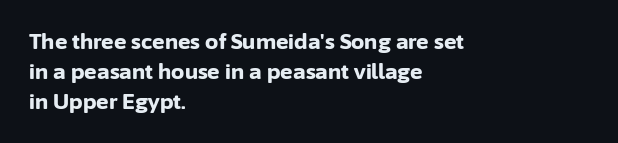
The image shows 21 px bold type, upright; set left-aligned, normal line spacing (1.42x), normal letter spacing, not underlined.
